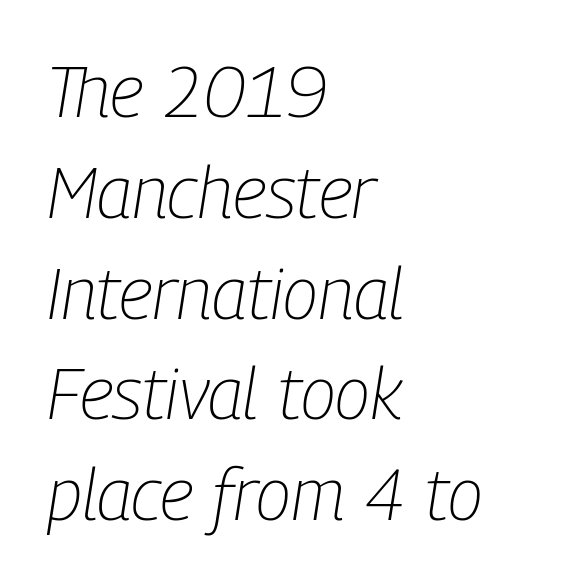
{"italic": "yes", "lean": "right", "slant_degrees": 9, "bold": "no", "weight": "light", "width": "condensed", "stroke_contrast": "low", "x_height": "medium", "monospaced": "no", "underline": "no", "align": "left", "line_spacing": "normal", "line_spacing_ratio": 1.4, "letter_spacing": "normal", "letter_spacing_em": 0.0, "glyph_px": 72}
